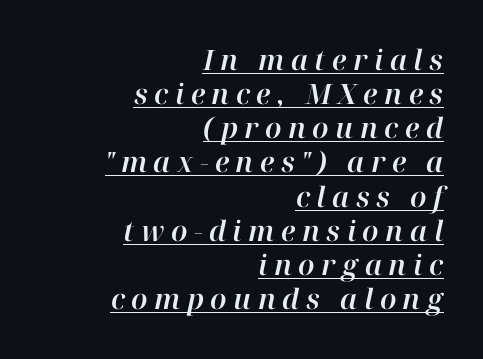
{"italic": "yes", "lean": "right", "slant_degrees": 12, "width": "normal", "stroke_contrast": "high", "x_height": "medium", "monospaced": "no", "underline": "yes", "align": "right", "line_spacing_ratio": 1.22, "letter_spacing": "wide", "letter_spacing_em": 0.23, "glyph_px": 28}
